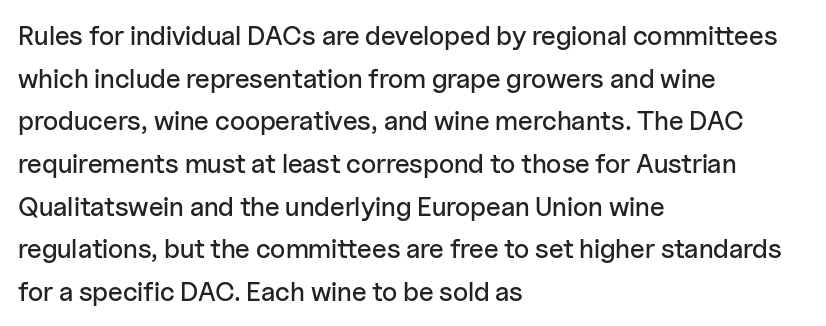
Q: Is the text italic (slanted)? A: No, it is upright.
Q: Is the text underlined? A: No.
Q: How is the paragraph aligned? A: Left-aligned.
Q: Is the spacing between letters normal or unusually wide? A: Normal.
Q: Is the spacing between lines tight, normal or loose? A: Normal.
